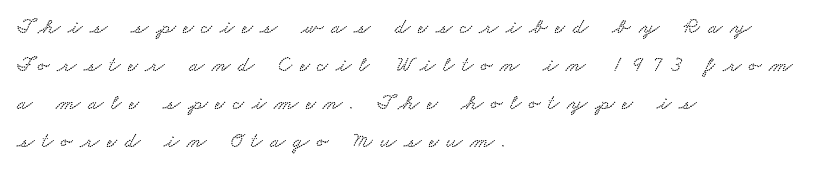
Casual observation: everything's shoved over to the left. Spacing between characters has been opened up far beyond the box default. This rendering features lettering with no underline.
